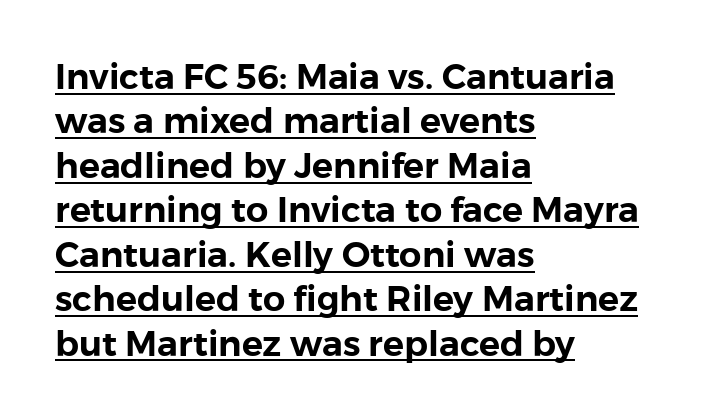
The image shows 35 px sans-serif type, upright; set left-aligned, normal line spacing (1.27x), normal letter spacing, underlined; low stroke contrast and a medium x-height.
